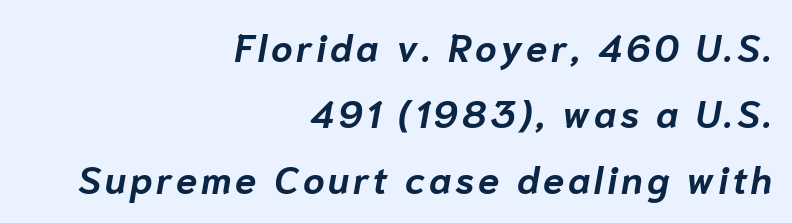
{"italic": "yes", "lean": "right", "slant_degrees": 10, "bold": "yes", "weight": "bold", "width": "normal", "stroke_contrast": "low", "x_height": "medium", "monospaced": "no", "underline": "no", "align": "right", "line_spacing_ratio": 1.74, "glyph_px": 38}
